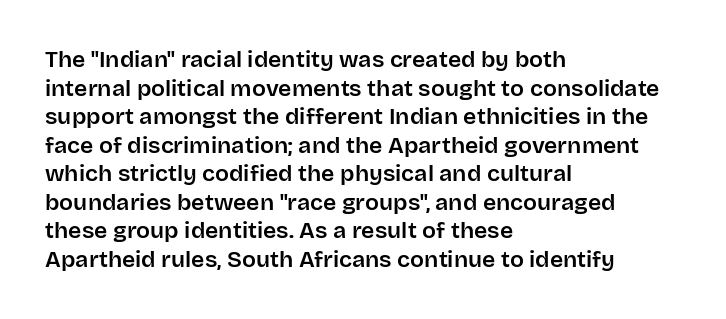
Each line starts at the same left margin while the right side varies. This sample uses plain, unmodified letter spacing. Only glyphs here, with clear space below each row. The letters stand upright; this is a roman face.
